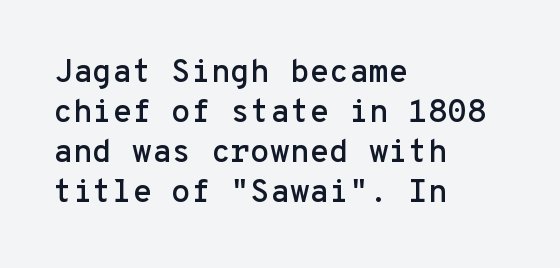
Q: Is the text italic (slanted)? A: No, it is upright.
Q: Is the typeface a serif or a sans-serif typeface? A: Sans-serif.
Q: Is the text underlined? A: No.
Q: How is the paragraph aligned? A: Left-aligned.
Q: Is the spacing between letters normal or unusually wide? A: Normal.
Q: Is the spacing between lines tight, normal or loose? A: Normal.
Q: Width (condensed, normal, or wide)? A: Normal.
Q: Stroke contrast? A: Low.
Q: x-height? A: Medium.
Q: Monospaced? A: Yes.
